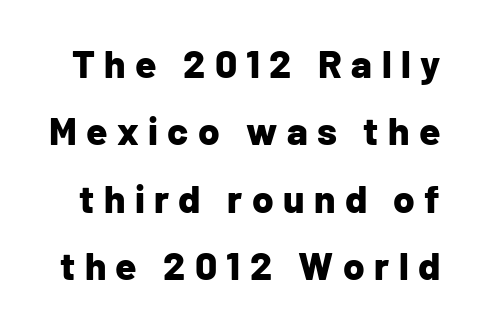
{"serif": "no", "italic": "no", "bold": "yes", "weight": "bold", "width": "normal", "stroke_contrast": "low", "x_height": "medium", "monospaced": "no", "underline": "no", "line_spacing_ratio": 1.73, "letter_spacing": "wide", "letter_spacing_em": 0.24, "glyph_px": 39}
